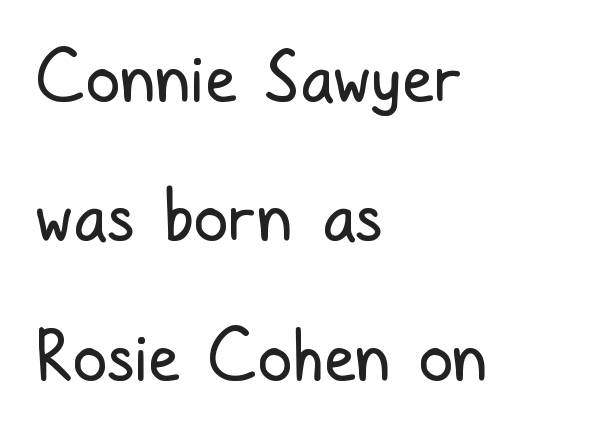
The image shows 70 px regular-weight, condensed sans-serif type, upright; set left-aligned, loose line spacing (1.99x), normal letter spacing, not underlined; low stroke contrast and a medium x-height.
